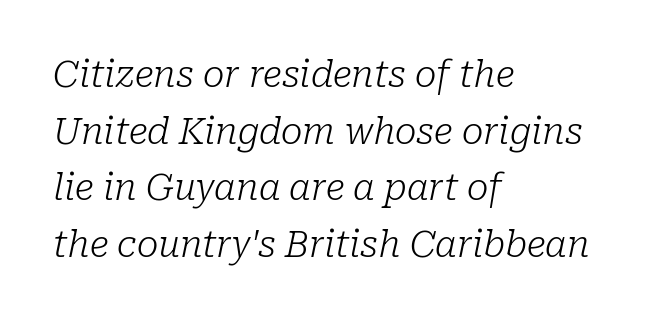
Q: Is the text bold? A: No.
Q: Is the text italic (slanted)? A: Yes, it leans right by about 10 degrees.
Q: Is the typeface a serif or a sans-serif typeface? A: Serif.
Q: Is the text underlined? A: No.
Q: How is the paragraph aligned? A: Left-aligned.
Q: Is the spacing between letters normal or unusually wide? A: Normal.
Q: Is the spacing between lines tight, normal or loose? A: Normal.
Q: Width (condensed, normal, or wide)? A: Normal.
Q: Stroke contrast? A: Low.
Q: x-height? A: Medium.
Q: Monospaced? A: No.
